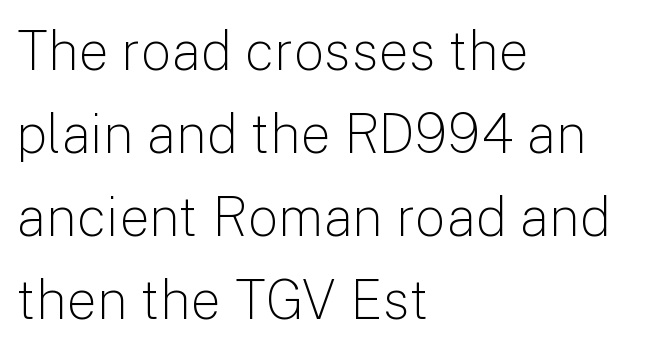
In terms of letterform style, serifs are entirely absent. This sample keeps an unexceptional amount of space between lines. The font's upright variant was chosen for this text. This rendering features lettering with no underline. Looks like regular typesetting: each glyph gets only the width it needs.
